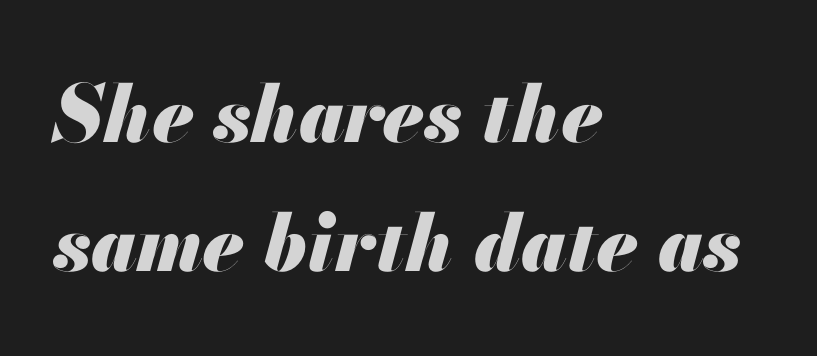
The image shows 79 px heavy type, italic (leaning right); set left-aligned, normal line spacing (1.63x), normal letter spacing, not underlined; medium stroke contrast and a small x-height.
